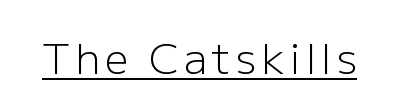
The image shows 42 px light sans-serif type, upright; set underlined; low stroke contrast and a medium x-height.
